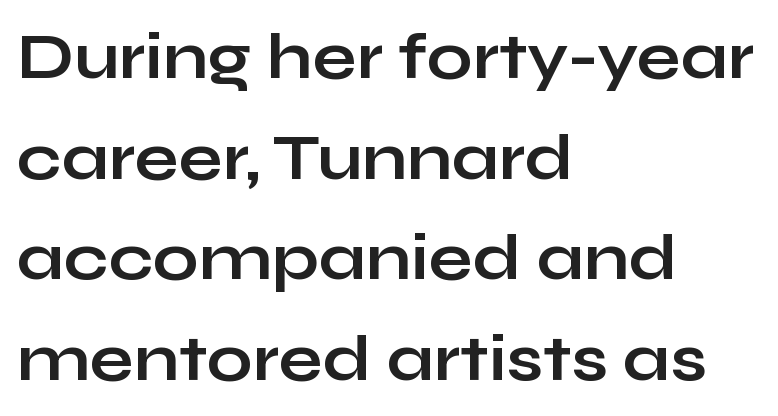
{"serif": "no", "italic": "no", "bold": "yes", "weight": "bold", "width": "wide", "stroke_contrast": "low", "x_height": "medium", "monospaced": "no", "underline": "no", "align": "left", "line_spacing": "normal", "line_spacing_ratio": 1.55, "letter_spacing": "normal", "letter_spacing_em": 0.0, "glyph_px": 65}
